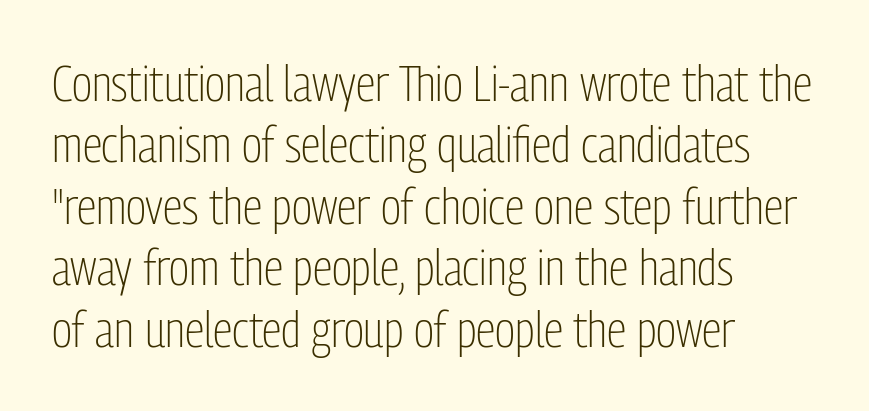
Q: Is the text bold? A: No.
Q: Is the text italic (slanted)? A: No, it is upright.
Q: Is the typeface a serif or a sans-serif typeface? A: Sans-serif.
Q: Is the text underlined? A: No.
Q: How is the paragraph aligned? A: Left-aligned.
Q: Is the spacing between letters normal or unusually wide? A: Normal.
Q: Width (condensed, normal, or wide)? A: Condensed.
Q: Stroke contrast? A: Low.
Q: x-height? A: Medium.
Q: Monospaced? A: No.
